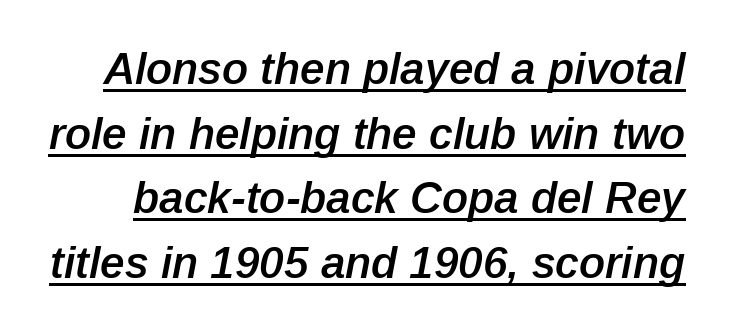
The image shows 44 px semibold type, italic (leaning right); set normal line spacing (1.47x), normal letter spacing, underlined; low stroke contrast and a medium x-height.
